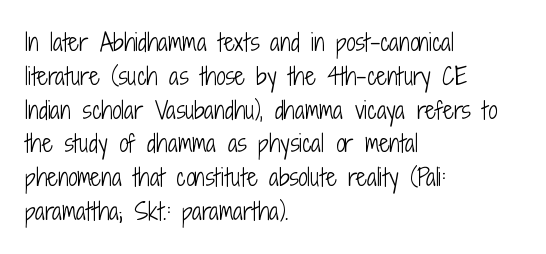
Q: Is the text bold? A: No.
Q: Is the text italic (slanted)? A: No, it is upright.
Q: Is the text underlined? A: No.
Q: How is the paragraph aligned? A: Left-aligned.
Q: Is the spacing between letters normal or unusually wide? A: Normal.
Q: Is the spacing between lines tight, normal or loose? A: Normal.
